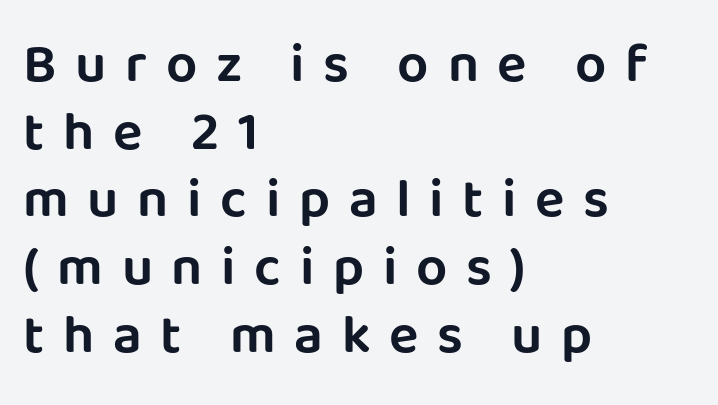
Q: Is the text italic (slanted)? A: No, it is upright.
Q: Is the typeface a serif or a sans-serif typeface? A: Sans-serif.
Q: Is the text underlined? A: No.
Q: How is the paragraph aligned? A: Left-aligned.
Q: Is the spacing between letters normal or unusually wide? A: Unusually wide.
Q: Width (condensed, normal, or wide)? A: Normal.
Q: Stroke contrast? A: Low.
Q: x-height? A: Large.
Q: Monospaced? A: No.
